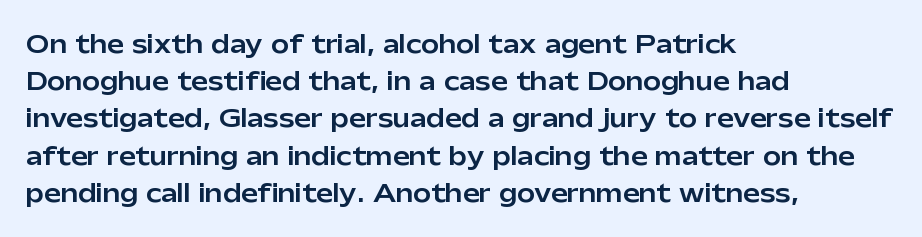
Interline gaps are of average width in this sample. The letters stand upright; this is a roman face. The face used here is rendered with its standard letterfit. Leftover space on each line is placed entirely after the last word. Beneath every word, the page is bare.
